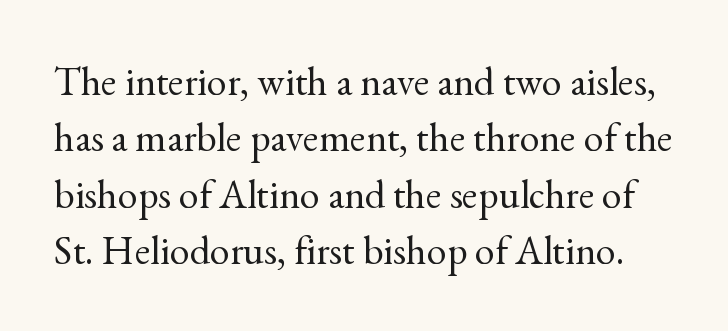
Unbolded letterforms with no extra heft. No italicization has been applied; the sample stays upright. Is the letter spacing exaggerated? No — it looks like the ordinary default. The face used here is proportionally spaced, like ordinary book or web type. The glyphs in this specimen are seriffed. Anything drawn beneath the words? Only blank space.
